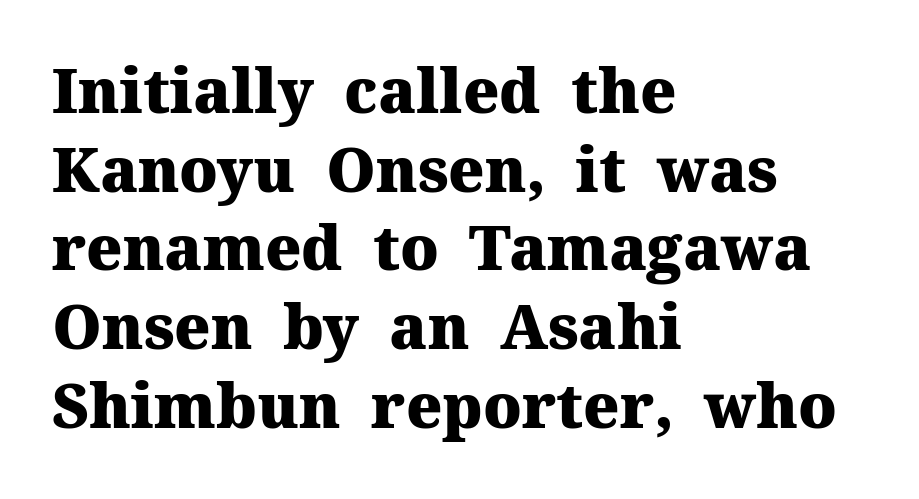
Style check: upright. You'd pick this weight for a headline — it's a proper bold. The leading is moderate, giving the passage an even texture. Descenders hang freely into open space. Serifs: yes, visible at the terminals of the letterforms. Observe the ordinary spacing: letters are neighbours, not strangers.
